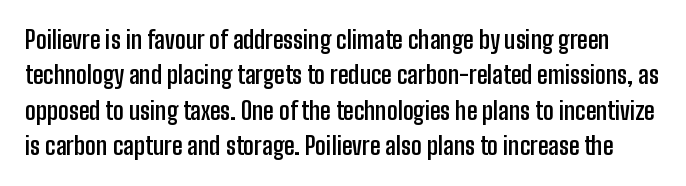
There is no visible air inserted between adjacent glyphs. Caption: bold face, heavy strokes. Lines of text with bare space underneath. Quick note: interline space is typical.
